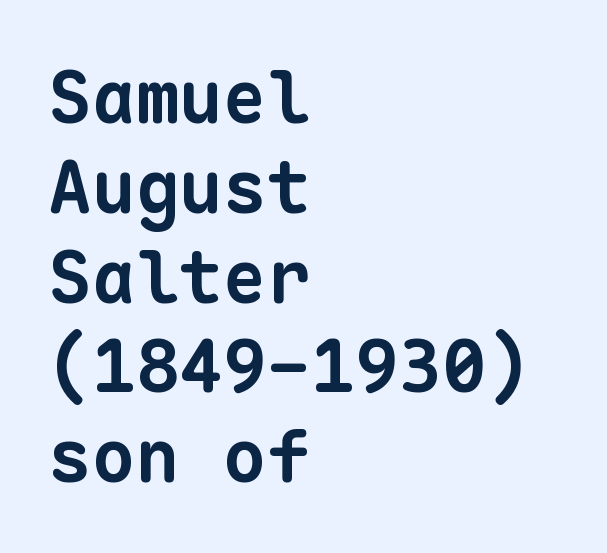
This sample has the even, mechanical cadence of fixed-width lettering. In terms of weight, the rendering is a true, heavy bold. The typesetter chose a ragged-right arrangement here. Any mark beneath the type? The region is blank. Unlike a traditional serif, this face leaves its strokes unadorned.
